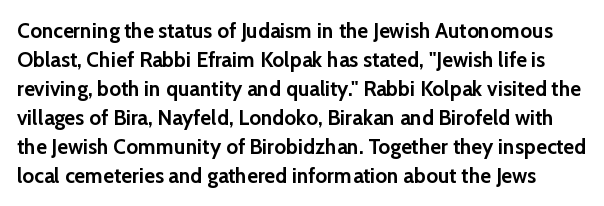
{"italic": "no", "bold": "yes", "underline": "no", "line_spacing": "normal", "line_spacing_ratio": 1.38, "letter_spacing": "normal", "letter_spacing_em": 0.0, "glyph_px": 21}
